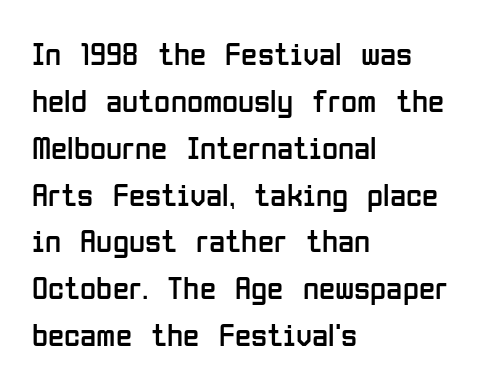
Q: Is the text bold? A: No.
Q: Is the text italic (slanted)? A: No, it is upright.
Q: Is the typeface a serif or a sans-serif typeface? A: Sans-serif.
Q: Is the text underlined? A: No.
Q: How is the paragraph aligned? A: Left-aligned.
Q: Is the spacing between letters normal or unusually wide? A: Normal.
Q: Is the spacing between lines tight, normal or loose? A: Normal.
Q: Width (condensed, normal, or wide)? A: Condensed.
Q: Stroke contrast? A: Low.
Q: x-height? A: Medium.
Q: Monospaced? A: No.
